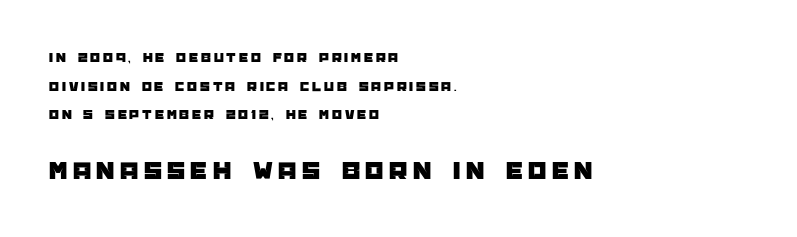
The image shows 26 px text type, upright; set left-aligned, loose line spacing (2.04x), unusually wide letter spacing (+0.21 em), not underlined; the second (bottom) block is 1.86x larger.
